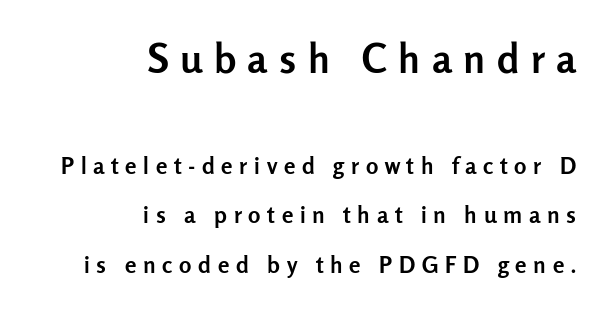
{"serif": "no", "italic": "no", "bold": "yes", "weight": "semibold", "width": "normal", "stroke_contrast": "low", "x_height": "medium", "monospaced": "no", "underline": "no", "align": "right", "line_spacing": "loose", "line_spacing_ratio": 2.15, "letter_spacing": "wide", "letter_spacing_em": 0.29, "larger_block": "first", "size_ratio": 1.74, "glyph_px": 40}
